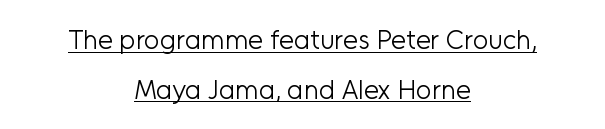
Q: Is the text bold? A: No.
Q: Is the text italic (slanted)? A: No, it is upright.
Q: Is the text underlined? A: Yes.
Q: How is the paragraph aligned? A: Centered.
Q: Is the spacing between letters normal or unusually wide? A: Normal.
